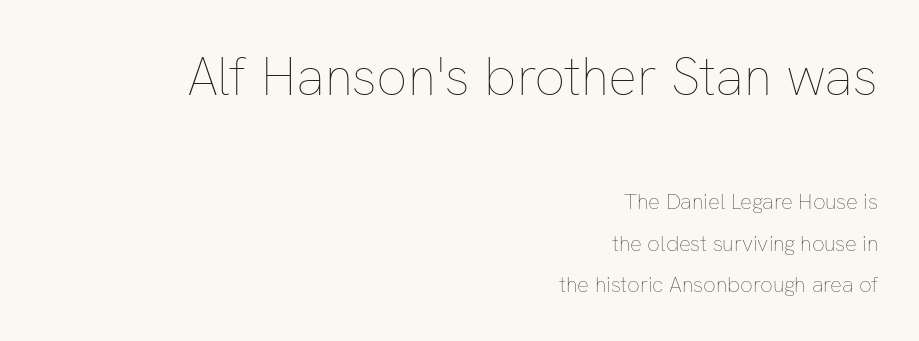
The image shows 54 px thin type, upright; set right-aligned, loose line spacing (1.9x), normal letter spacing, not underlined; the first (top) block is 2.45x larger; low stroke contrast and a medium x-height.
